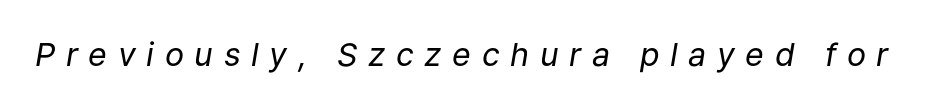
{"italic": "yes", "lean": "right", "slant_degrees": 9, "bold": "no", "weight": "regular", "width": "normal", "stroke_contrast": "low", "x_height": "medium", "monospaced": "no", "underline": "no", "letter_spacing": "wide", "letter_spacing_em": 0.33, "glyph_px": 32}
